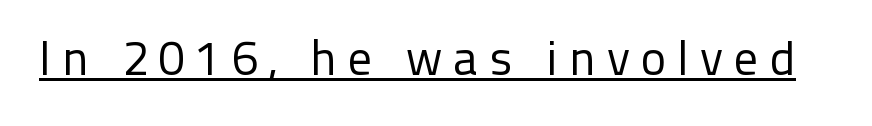
Heft: none added — not bold. Notice how the stems are strictly vertical — no italics here. Spacing verdict: proportional, widths tailored to each character. Observe the wide spacing: letters keep a clear distance from each other. Underline: present.
